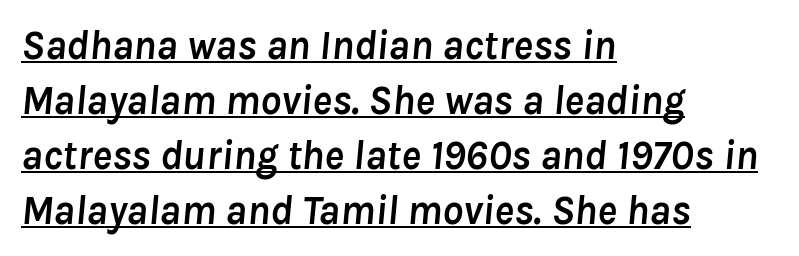
{"italic": "yes", "lean": "right", "slant_degrees": 8, "bold": "yes", "weight": "semibold", "width": "normal", "stroke_contrast": "low", "x_height": "medium", "monospaced": "no", "underline": "yes", "align": "left", "line_spacing": "normal", "line_spacing_ratio": 1.34, "letter_spacing": "normal", "letter_spacing_em": 0.0, "glyph_px": 41}
